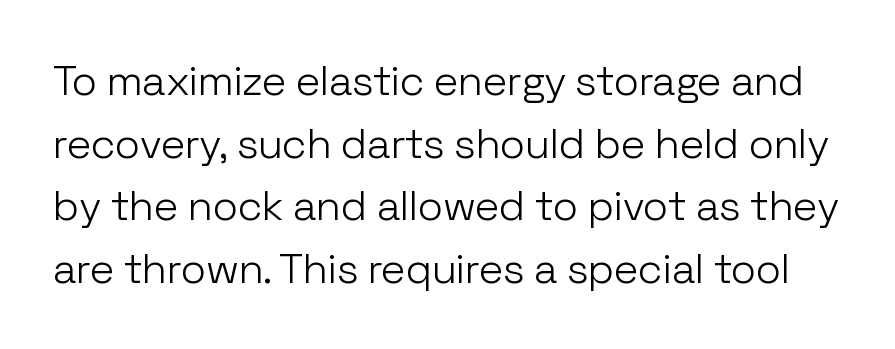
Tracking value appears to be zero — textbook default spacing. Character widths vary here, with narrow letters taking less room than wide ones. Rule under the text: the space is simply empty. Whoever set this chose a conventional vertical rhythm.
